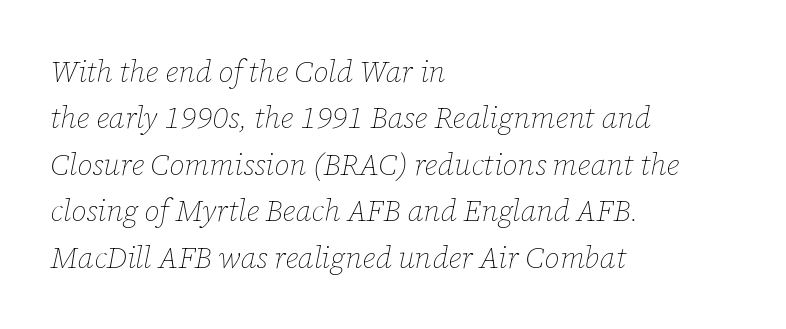
The image shows 30 px thin type, italic (leaning right); set left-aligned, normal line spacing (1.55x), normal letter spacing, not underlined; low stroke contrast and a medium x-height.
